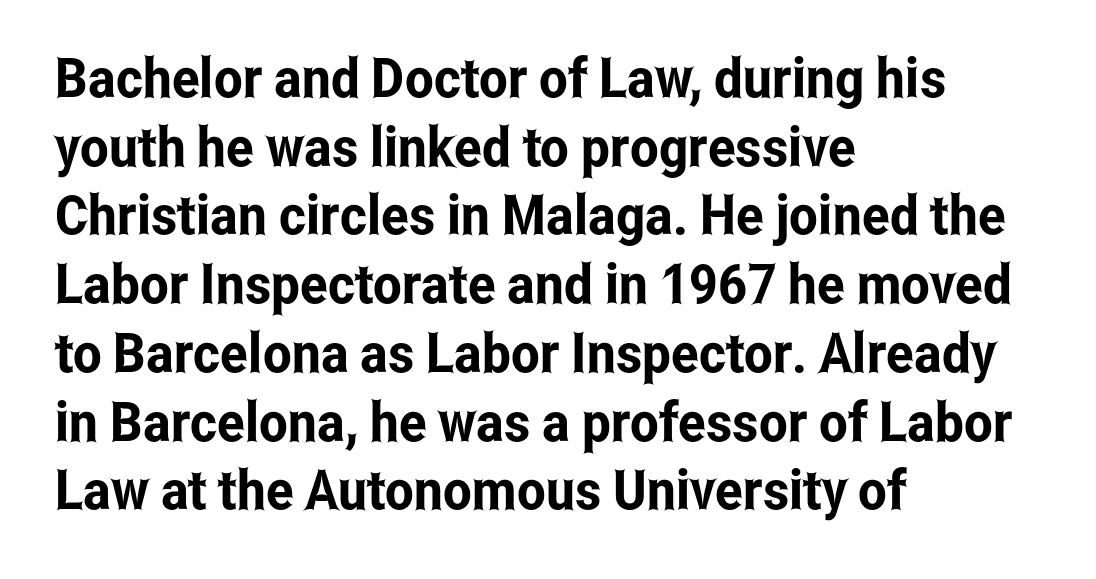
Typeset ragged right — the left edge is the straight one. Letters rest on an invisible, unmarked baseline. Caption: standard tracking, unaltered. How would I describe the line gaps? Plain and ordinary. The font's upright variant was chosen for this text.
